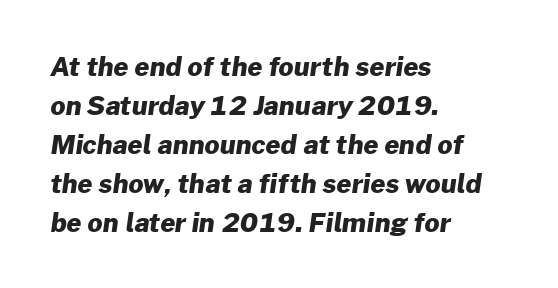
The image shows 26 px bold type; set left-aligned, normal line spacing (1.5x), normal letter spacing, not underlined.
